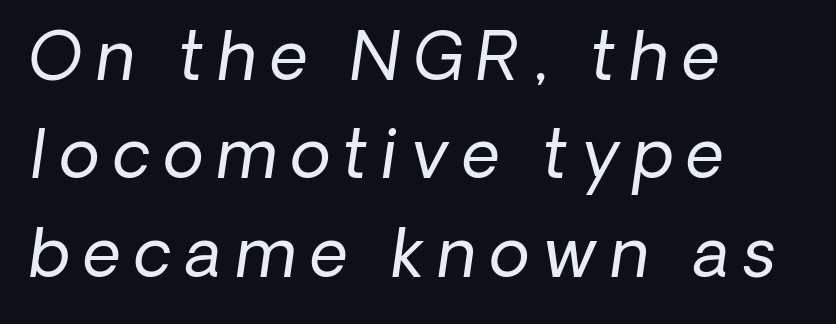
Q: Is the text bold? A: No.
Q: Is the text italic (slanted)? A: Yes, it leans right by about 8 degrees.
Q: Is the text underlined? A: No.
Q: How is the paragraph aligned? A: Left-aligned.
Q: Is the spacing between letters normal or unusually wide? A: Unusually wide.
Q: Is the spacing between lines tight, normal or loose? A: Normal.
Q: Width (condensed, normal, or wide)? A: Normal.
Q: Stroke contrast? A: Low.
Q: x-height? A: Medium.
Q: Monospaced? A: No.
